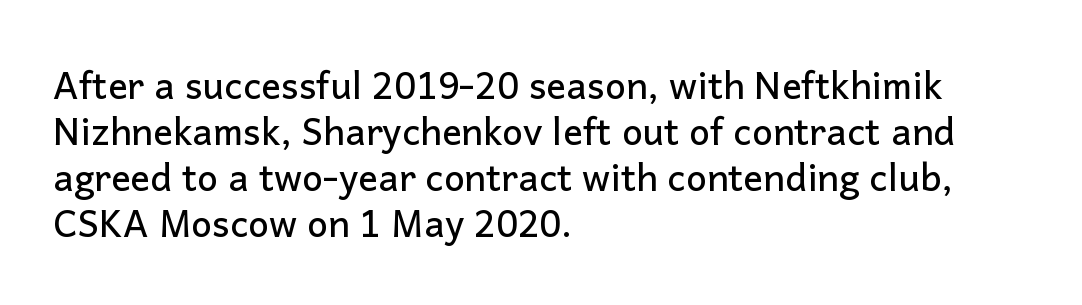
The letters carry no serifs — their stems end cleanly without finishing strokes. Vertical strokes here are truly vertical. Bare-footed words on every line. Nothing unusual about the tracking: characters are spaced as the font intends. If you drew a ruler down the left edge, every line would touch it. These lines are rendered in a variable-pitch font.
